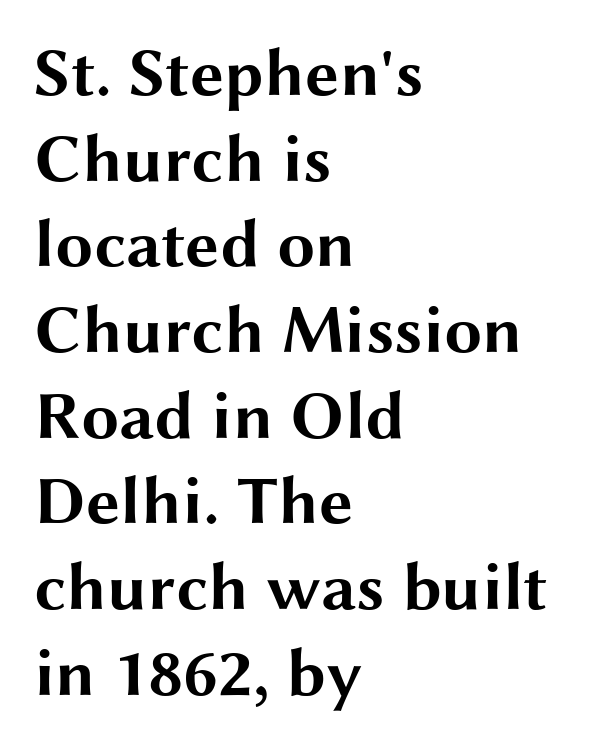
The image shows 68 px bold, wide sans-serif type, upright; set left-aligned, normal line spacing (1.26x), normal letter spacing, not underlined; medium stroke contrast and a medium x-height.
